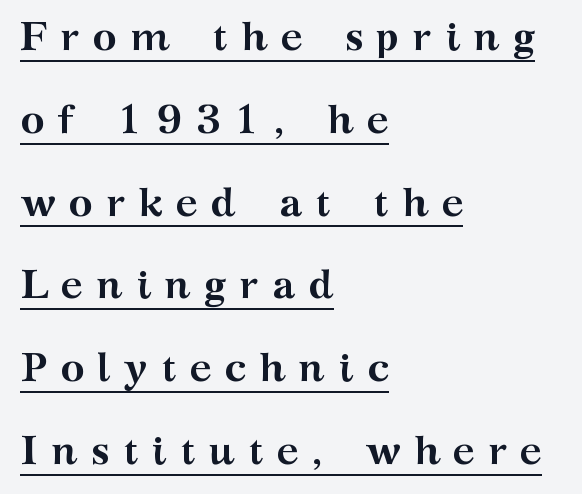
The image shows 41 px semibold, wide serif type, upright; set left-aligned, loose line spacing (2.02x), unusually wide letter spacing (+0.32 em), underlined; medium stroke contrast and a medium x-height.
